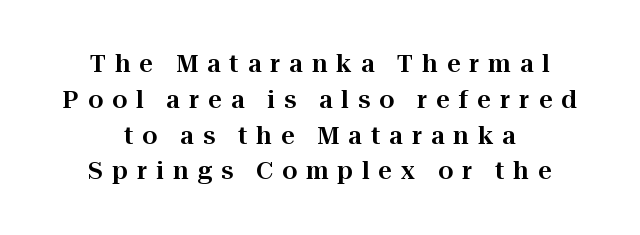
{"italic": "no", "underline": "no", "align": "center", "line_spacing": "normal", "line_spacing_ratio": 1.49, "letter_spacing": "wide", "letter_spacing_em": 0.37, "glyph_px": 24}
